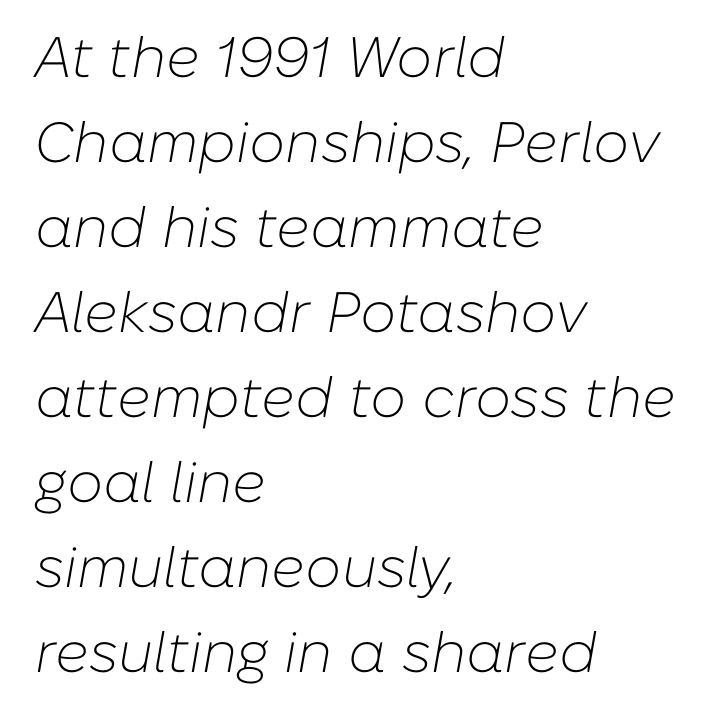
Q: Is the text bold? A: No.
Q: Is the text italic (slanted)? A: Yes, it leans right by about 10 degrees.
Q: Is the text underlined? A: No.
Q: How is the paragraph aligned? A: Left-aligned.
Q: Is the spacing between letters normal or unusually wide? A: Normal.
Q: Is the spacing between lines tight, normal or loose? A: Normal.
Q: Width (condensed, normal, or wide)? A: Normal.
Q: Stroke contrast? A: Low.
Q: x-height? A: Medium.
Q: Monospaced? A: No.
